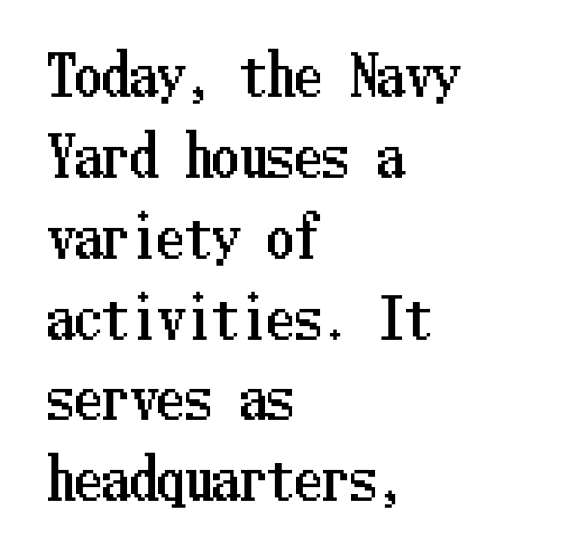
The image shows 55 px condensed type, upright; set left-aligned, normal line spacing (1.47x), normal letter spacing, not underlined; low stroke contrast and a medium x-height.
